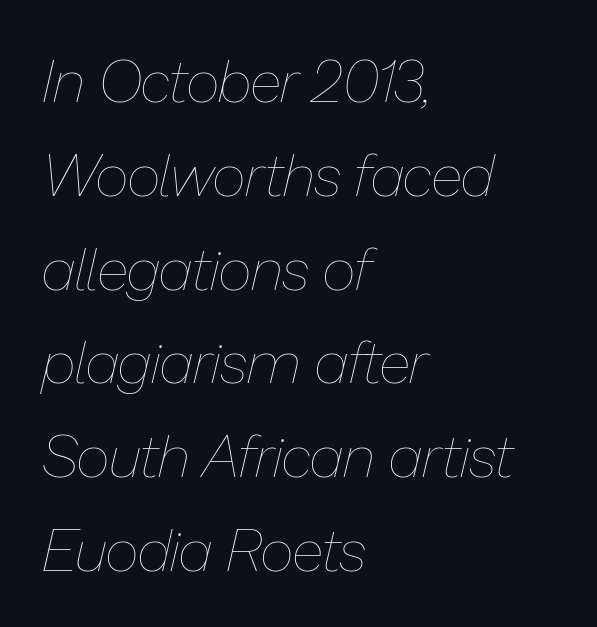
The image shows 59 px thin type, italic (leaning right); set left-aligned, normal line spacing (1.59x), normal letter spacing, not underlined; low stroke contrast and a medium x-height.
